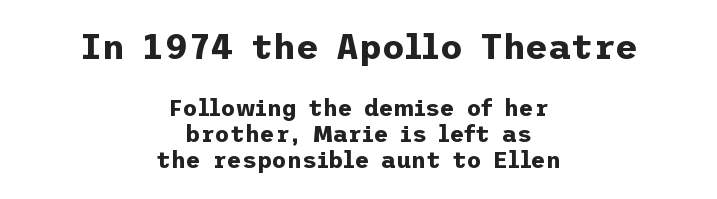
{"serif": "no", "italic": "no", "bold": "yes", "weight": "bold", "width": "normal", "stroke_contrast": "low", "x_height": "medium", "underline": "no", "align": "center", "line_spacing": "tight", "line_spacing_ratio": 1.13, "letter_spacing": "normal", "letter_spacing_em": 0.0, "larger_block": "first", "size_ratio": 1.52, "glyph_px": 35}
